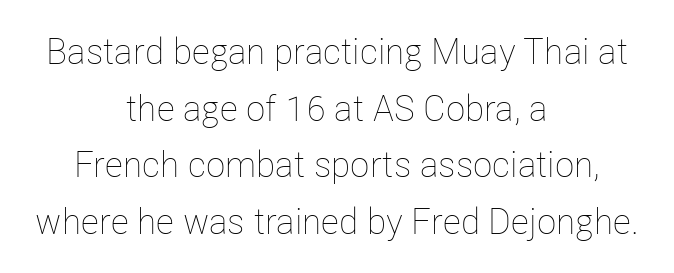
The image shows 36 px thin, condensed type, upright; set centered, normal line spacing (1.57x), normal letter spacing, not underlined; low stroke contrast and a medium x-height.
